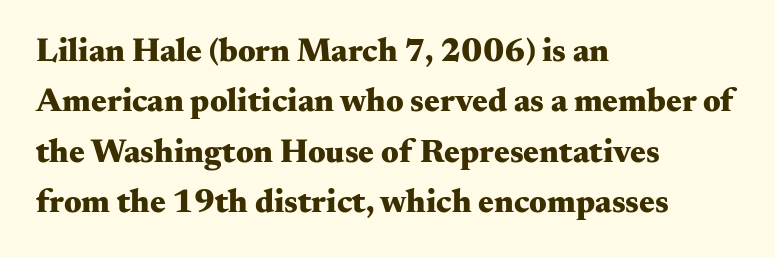
The image shows 33 px heavy, wide serif type, upright; set left-aligned, normal line spacing (1.53x), normal letter spacing, not underlined; medium stroke contrast and a small x-height.
